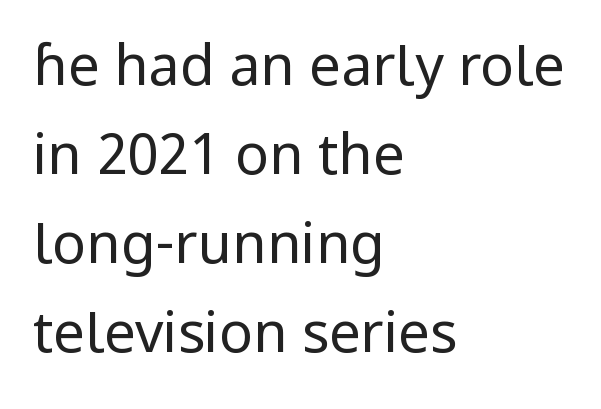
Q: Is the text bold? A: No.
Q: Is the text italic (slanted)? A: No, it is upright.
Q: Is the typeface a serif or a sans-serif typeface? A: Sans-serif.
Q: Is the text underlined? A: No.
Q: How is the paragraph aligned? A: Left-aligned.
Q: Is the spacing between letters normal or unusually wide? A: Normal.
Q: Is the spacing between lines tight, normal or loose? A: Normal.
Q: Width (condensed, normal, or wide)? A: Normal.
Q: Stroke contrast? A: Low.
Q: x-height? A: Medium.
Q: Monospaced? A: No.
